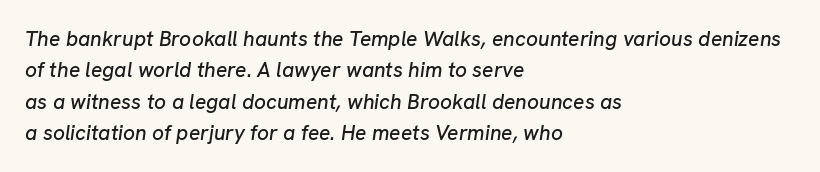
The image shows 21 px text type, italic (leaning right); set left-aligned, normal line spacing (1.49x), normal letter spacing, not underlined.
